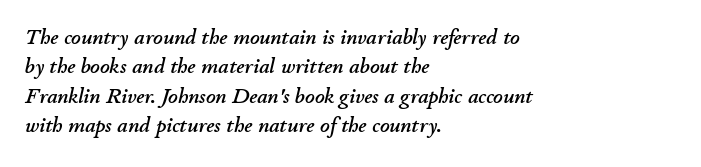
The image shows 21 px text type, italic (leaning right); set left-aligned, normal line spacing (1.4x), normal letter spacing, not underlined.
